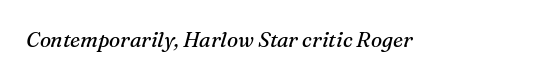
The tracking reads as untouched default to a designer's eye. The typesetting does not lean heavy: it is not bold. An italicized treatment has been applied to the whole sample. Underline: absent.
